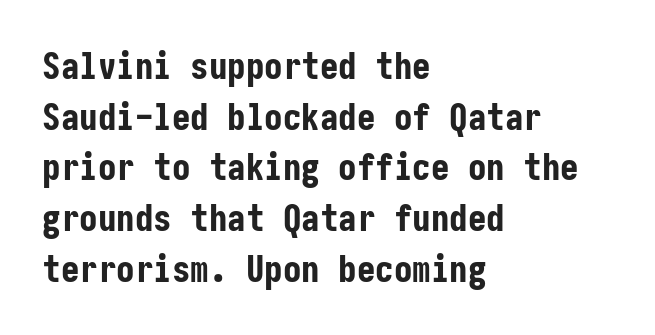
The image shows 37 px bold, condensed sans-serif type, upright; set left-aligned, normal line spacing (1.37x), normal letter spacing, not underlined; low stroke contrast and a medium x-height.
